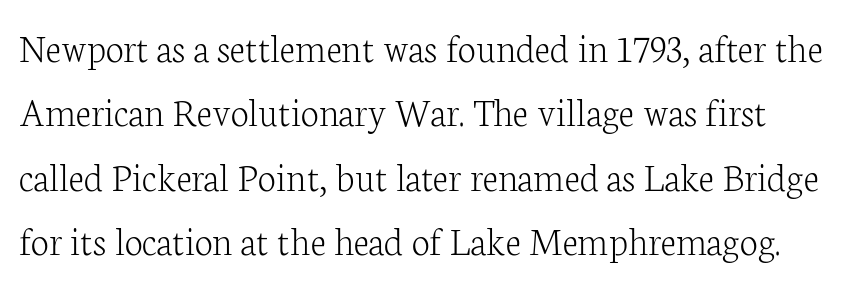
The image shows 41 px light serif type, upright; set normal line spacing (1.57x), normal letter spacing, not underlined; low stroke contrast and a medium x-height.
